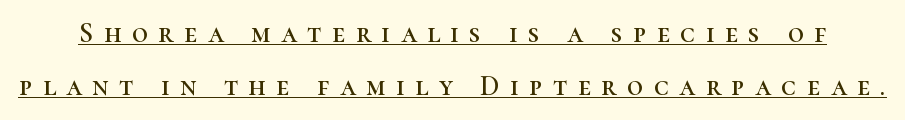
{"serif": "yes", "italic": "no", "width": "normal", "stroke_contrast": "high", "x_height": "medium", "monospaced": "no", "underline": "yes", "line_spacing_ratio": 1.88, "letter_spacing": "wide", "letter_spacing_em": 0.38, "glyph_px": 28}
